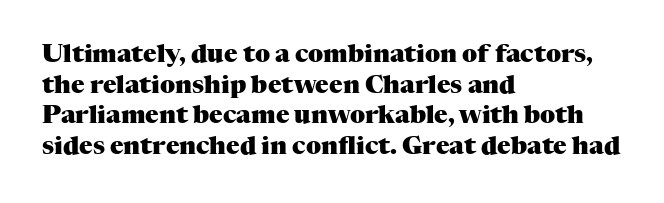
{"italic": "no", "bold": "yes", "underline": "no", "align": "left", "line_spacing_ratio": 1.23, "letter_spacing": "normal", "letter_spacing_em": 0.0, "glyph_px": 25}
